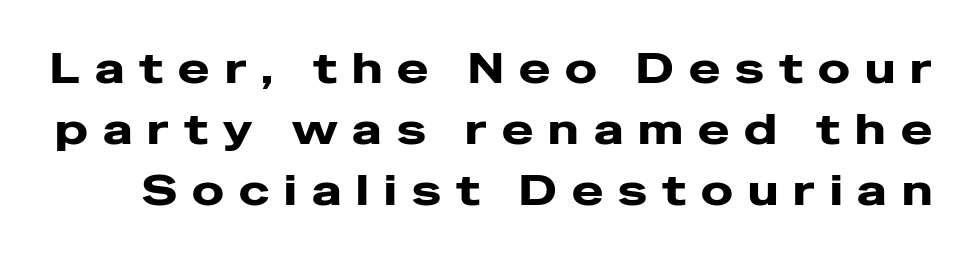
{"serif": "no", "italic": "no", "bold": "yes", "weight": "heavy", "width": "wide", "stroke_contrast": "low", "x_height": "medium", "monospaced": "no", "underline": "no", "line_spacing": "normal", "line_spacing_ratio": 1.45, "letter_spacing": "wide", "letter_spacing_em": 0.36, "glyph_px": 42}
